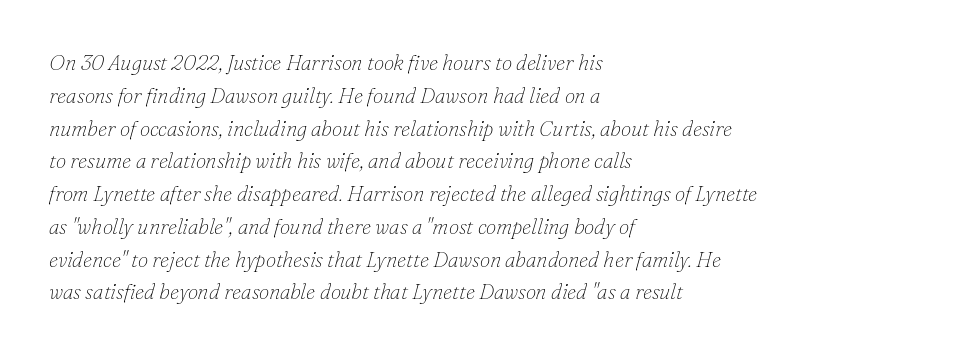
{"italic": "yes", "lean": "right", "slant_degrees": 16, "bold": "no", "underline": "no", "align": "left", "line_spacing": "normal", "line_spacing_ratio": 1.56, "letter_spacing": "normal", "letter_spacing_em": 0.0, "glyph_px": 21}
